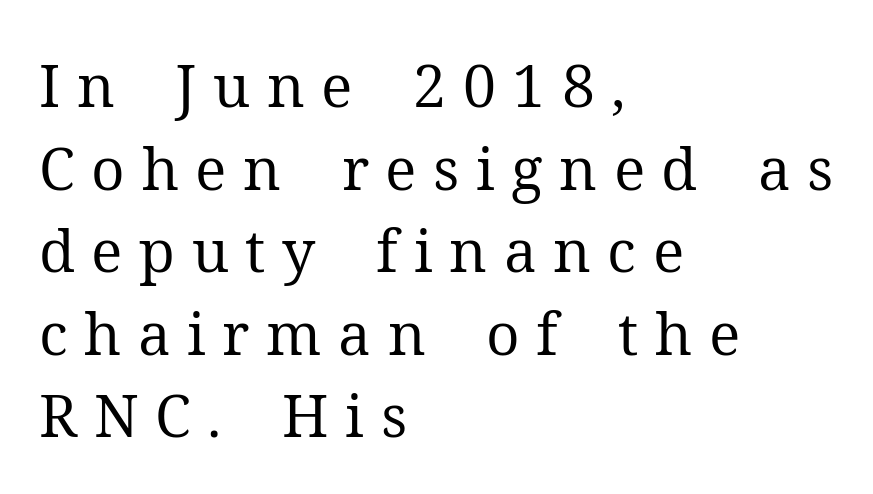
Q: Is the text bold? A: No.
Q: Is the text italic (slanted)? A: No, it is upright.
Q: Is the typeface a serif or a sans-serif typeface? A: Serif.
Q: Is the text underlined? A: No.
Q: How is the paragraph aligned? A: Left-aligned.
Q: Is the spacing between letters normal or unusually wide? A: Unusually wide.
Q: Is the spacing between lines tight, normal or loose? A: Normal.
Q: Width (condensed, normal, or wide)? A: Normal.
Q: Stroke contrast? A: Medium.
Q: x-height? A: Medium.
Q: Monospaced? A: No.
